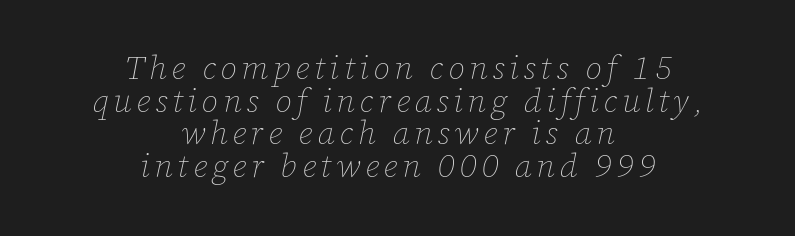
{"italic": "yes", "lean": "right", "slant_degrees": 12, "bold": "no", "weight": "thin", "width": "normal", "stroke_contrast": "low", "x_height": "medium", "monospaced": "no", "underline": "no", "align": "center", "line_spacing": "tight", "line_spacing_ratio": 0.99, "glyph_px": 33}
